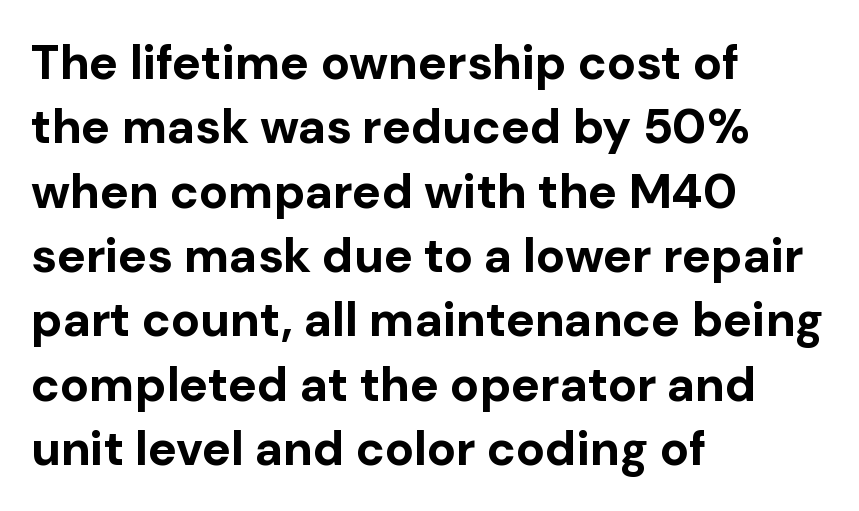
Q: Is the text bold? A: Yes.
Q: Is the text italic (slanted)? A: No, it is upright.
Q: Is the typeface a serif or a sans-serif typeface? A: Sans-serif.
Q: Is the text underlined? A: No.
Q: How is the paragraph aligned? A: Left-aligned.
Q: Is the spacing between letters normal or unusually wide? A: Normal.
Q: Is the spacing between lines tight, normal or loose? A: Normal.
Q: Width (condensed, normal, or wide)? A: Normal.
Q: Stroke contrast? A: Low.
Q: x-height? A: Medium.
Q: Monospaced? A: No.
